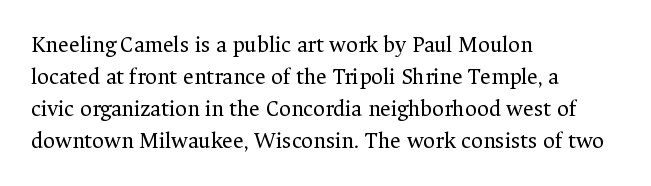
Q: Is the text bold? A: No.
Q: Is the text italic (slanted)? A: No, it is upright.
Q: Is the text underlined? A: No.
Q: How is the paragraph aligned? A: Left-aligned.
Q: Is the spacing between letters normal or unusually wide? A: Normal.
Q: Is the spacing between lines tight, normal or loose? A: Normal.
